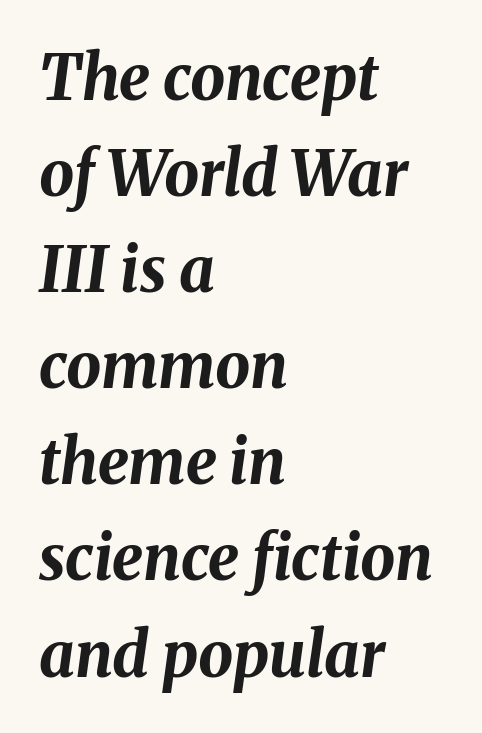
The image shows 62 px bold type, italic (leaning right); set left-aligned, normal line spacing (1.55x), normal letter spacing, not underlined; medium stroke contrast and a medium x-height.
